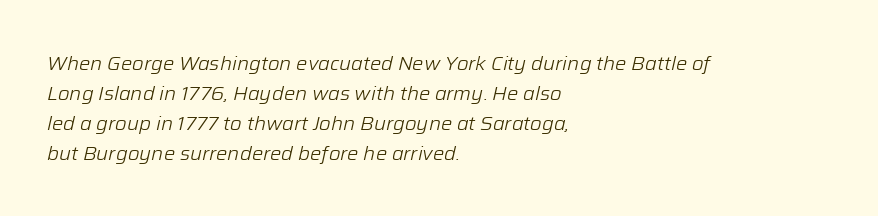
The image shows 20 px text type, italic (leaning right); set left-aligned, normal line spacing (1.5x), normal letter spacing, not underlined.
